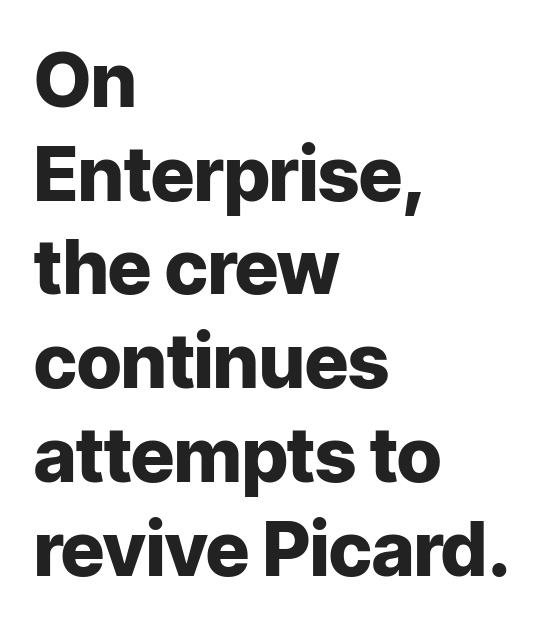
{"serif": "no", "italic": "no", "bold": "yes", "weight": "heavy", "width": "normal", "stroke_contrast": "low", "x_height": "medium", "monospaced": "no", "underline": "no", "align": "left", "line_spacing": "normal", "line_spacing_ratio": 1.25, "letter_spacing": "normal", "letter_spacing_em": 0.0, "glyph_px": 75}
